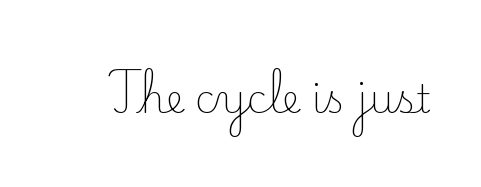
Q: Is the text bold? A: No.
Q: Is the text italic (slanted)? A: No, it is upright.
Q: Is the typeface a serif or a sans-serif typeface? A: Serif.
Q: Is the text underlined? A: No.
Q: Is the spacing between letters normal or unusually wide? A: Normal.
Q: Width (condensed, normal, or wide)? A: Normal.
Q: Stroke contrast? A: Low.
Q: x-height? A: Small.
Q: Monospaced? A: No.
